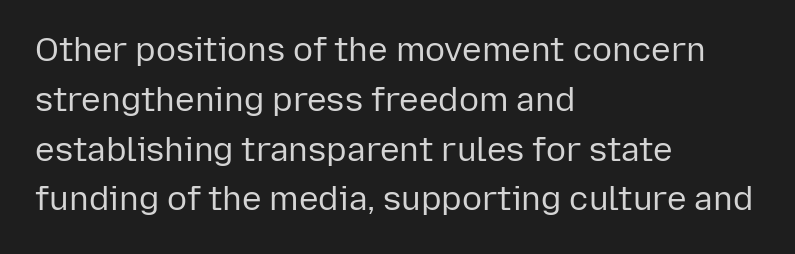
{"serif": "no", "italic": "no", "bold": "no", "weight": "regular", "width": "normal", "stroke_contrast": "low", "x_height": "medium", "monospaced": "no", "underline": "no", "align": "left", "line_spacing": "normal", "line_spacing_ratio": 1.51, "letter_spacing": "normal", "letter_spacing_em": 0.0, "glyph_px": 33}
